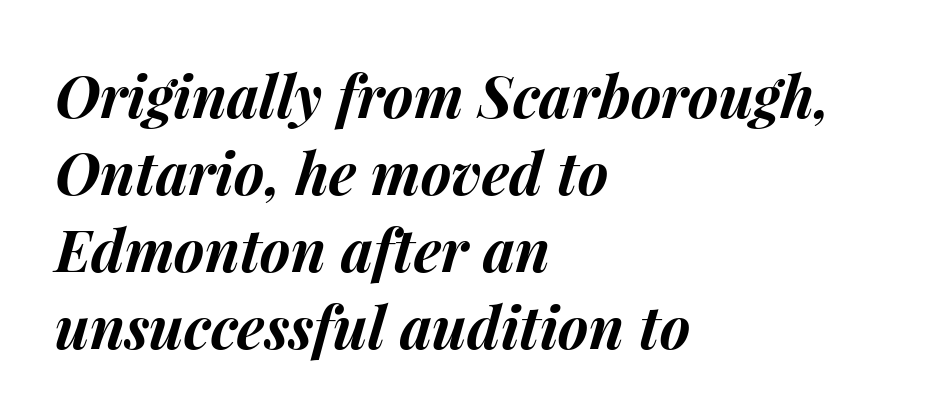
Check the space under the baseline: it is left empty. Layout note: lines flush left. The specimen reads as italic at a glance. Think of a printed novel: that variable character pitch is what you see here.
